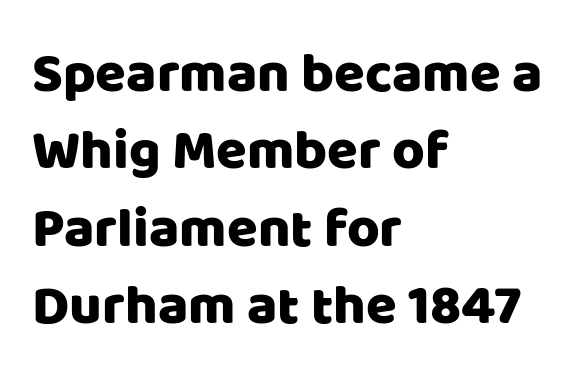
Leftover space on each line is placed entirely after the last word. Observe the ordinary spacing: letters are neighbours, not strangers. This is the regular roman posture of the typeface. Rule under the text: the space is simply empty. This sample has the flowing, uneven cadence of proportional lettering.
